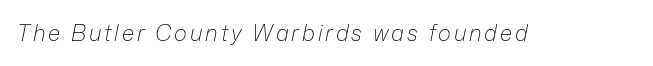
{"italic": "yes", "lean": "right", "slant_degrees": 12, "bold": "no", "underline": "no", "glyph_px": 22}
